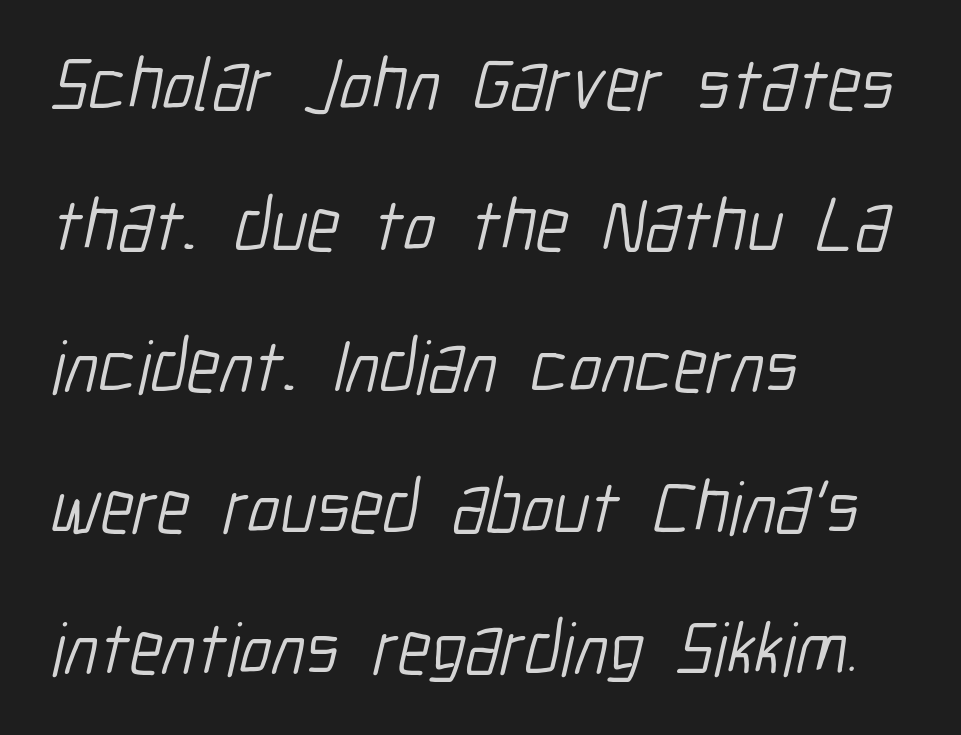
Q: Is the text bold? A: No.
Q: Is the typeface a serif or a sans-serif typeface? A: Sans-serif.
Q: Is the text underlined? A: No.
Q: How is the paragraph aligned? A: Left-aligned.
Q: Is the spacing between letters normal or unusually wide? A: Normal.
Q: Width (condensed, normal, or wide)? A: Condensed.
Q: Stroke contrast? A: Low.
Q: x-height? A: Medium.
Q: Monospaced? A: No.
